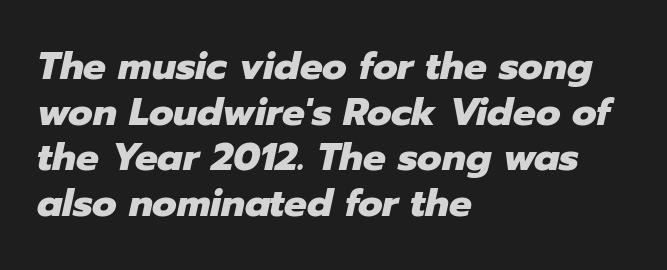
{"italic": "yes", "lean": "right", "slant_degrees": 12, "bold": "yes", "weight": "heavy", "width": "normal", "stroke_contrast": "low", "x_height": "medium", "monospaced": "no", "underline": "no", "align": "left", "line_spacing_ratio": 1.2, "letter_spacing": "normal", "letter_spacing_em": 0.0, "glyph_px": 38}
